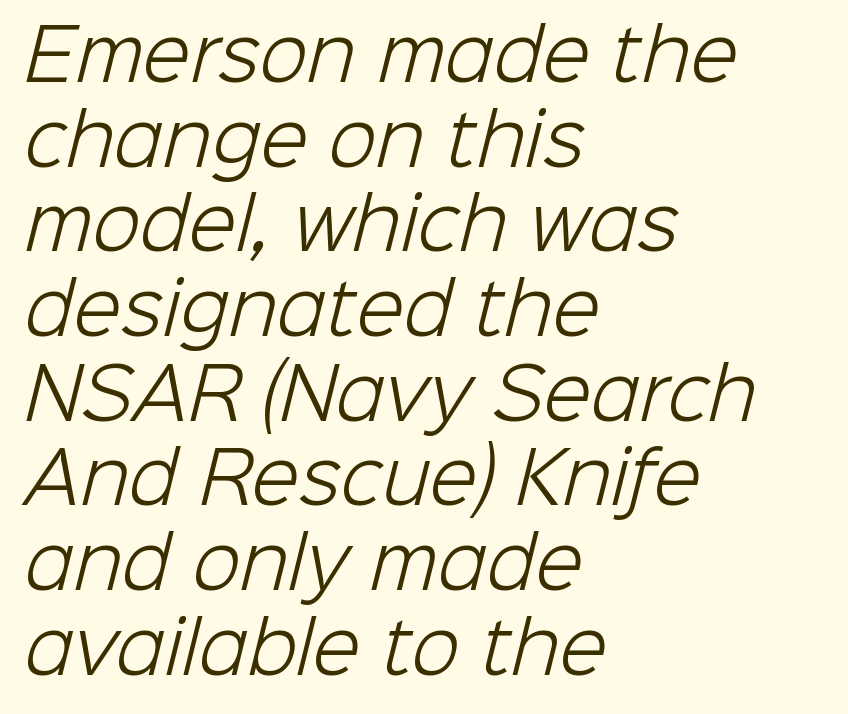
The image shows 70 px light sans-serif type; set left-aligned, line spacing 1.21x, normal letter spacing, not underlined; low stroke contrast and a medium x-height.
